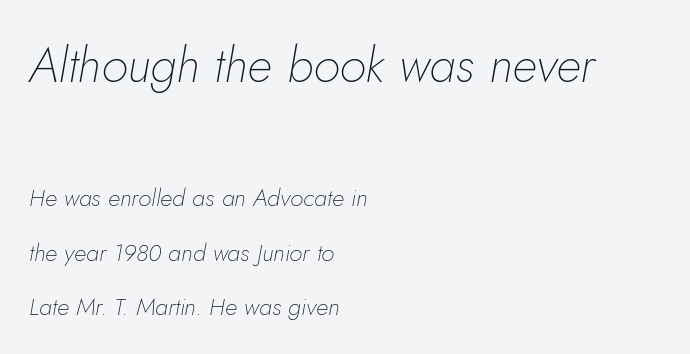
Q: Is the text bold? A: No.
Q: Is the text italic (slanted)? A: Yes, it leans right by about 5 degrees.
Q: Is the text underlined? A: No.
Q: How is the paragraph aligned? A: Left-aligned.
Q: Is the spacing between letters normal or unusually wide? A: Normal.
Q: Is the spacing between lines tight, normal or loose? A: Loose.
Q: Which block of text is set in a larger size, the first (top) or the second (bottom)? A: The first (top) one.
Q: Width (condensed, normal, or wide)? A: Normal.
Q: Stroke contrast? A: Low.
Q: x-height? A: Small.
Q: Monospaced? A: No.
